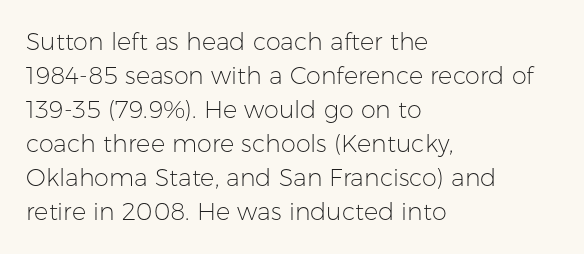
The image shows 24 px text type, upright; set left-aligned, normal line spacing (1.42x), normal letter spacing, not underlined.
